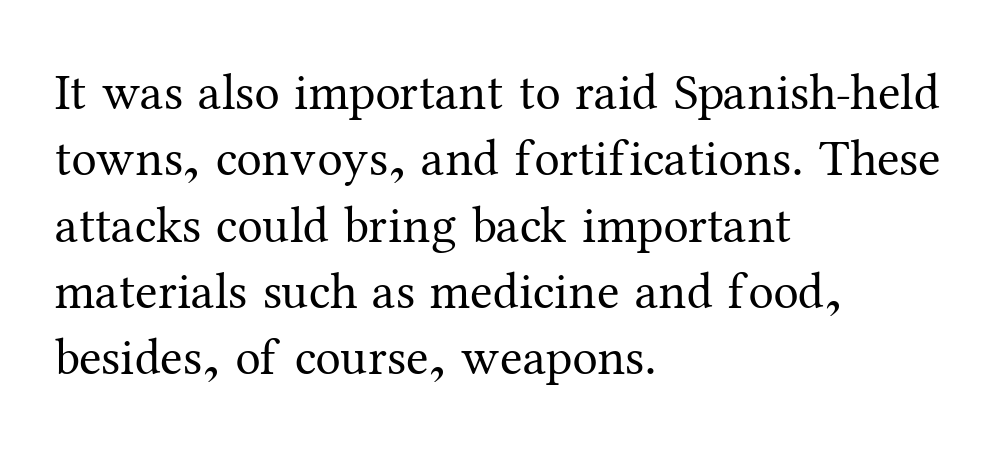
Q: Is the text bold? A: No.
Q: Is the text italic (slanted)? A: No, it is upright.
Q: Is the typeface a serif or a sans-serif typeface? A: Serif.
Q: Is the text underlined? A: No.
Q: How is the paragraph aligned? A: Left-aligned.
Q: Is the spacing between letters normal or unusually wide? A: Normal.
Q: Is the spacing between lines tight, normal or loose? A: Normal.
Q: Width (condensed, normal, or wide)? A: Normal.
Q: Stroke contrast? A: Medium.
Q: x-height? A: Medium.
Q: Monospaced? A: No.
